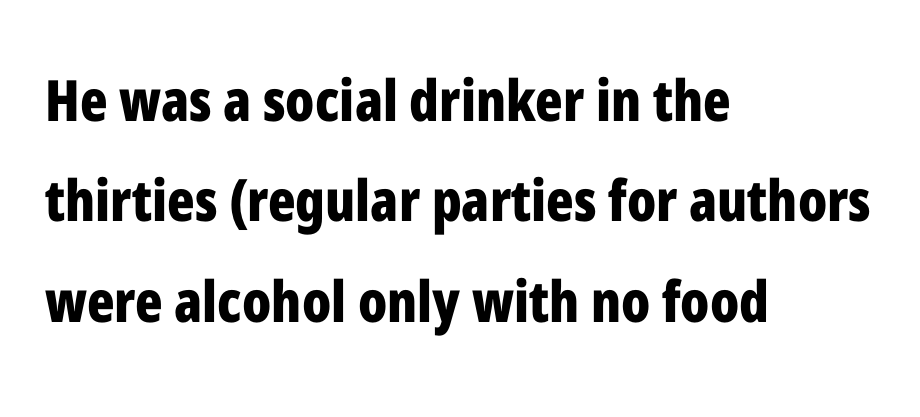
Q: Is the text bold? A: Yes.
Q: Is the text italic (slanted)? A: No, it is upright.
Q: Is the typeface a serif or a sans-serif typeface? A: Sans-serif.
Q: Is the text underlined? A: No.
Q: How is the paragraph aligned? A: Left-aligned.
Q: Is the spacing between letters normal or unusually wide? A: Normal.
Q: Width (condensed, normal, or wide)? A: Condensed.
Q: Stroke contrast? A: Low.
Q: x-height? A: Medium.
Q: Monospaced? A: No.
